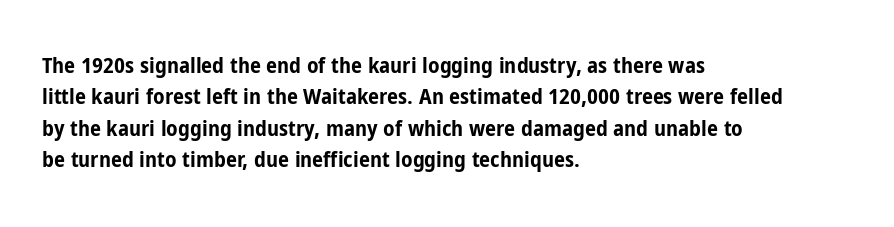
Q: Is the text bold? A: Yes.
Q: Is the text italic (slanted)? A: No, it is upright.
Q: Is the text underlined? A: No.
Q: How is the paragraph aligned? A: Left-aligned.
Q: Is the spacing between letters normal or unusually wide? A: Normal.
Q: Is the spacing between lines tight, normal or loose? A: Normal.
